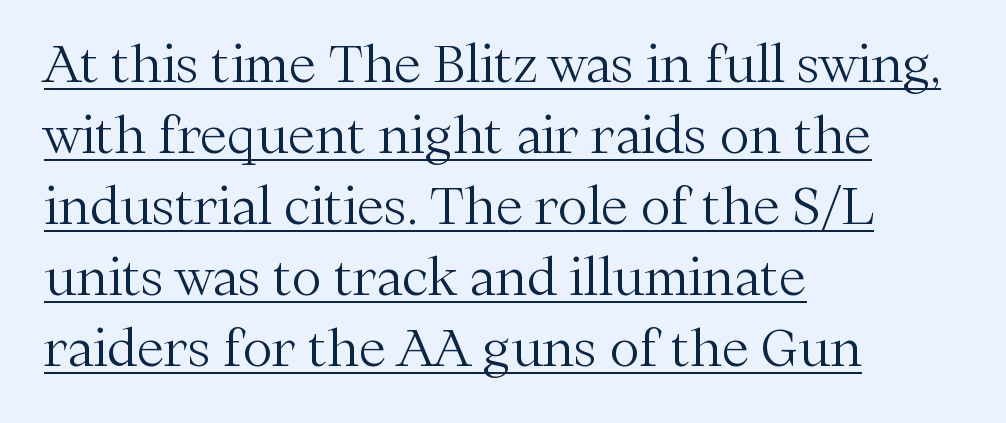
The face used here is proportionally spaced, like ordinary book or web type. Is the stroke heavy? The answer is a plain regular-or-lighter. Inter-character spacing is left at the font's built-in metrics. This rendering uses left alignment, leaving the right contour irregular.
